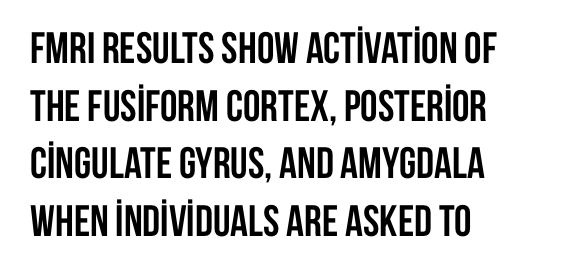
Casual observation: everything's shoved over to the left. The face used here has the dense, thick strokes of a bold. The gap between lines stays unmarked. Classification — sans serif. These lines are rendered in a variable-pitch font.
